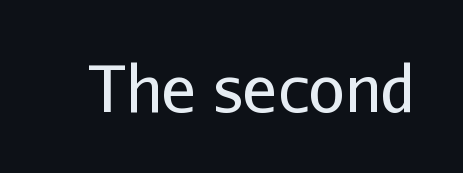
Standard letterfit; no display-style spreading of the glyphs. Nothing sits at the stroke ends, so this counts as sans-serif. Each row of text sits above clean, open space. Weight: not bold — regular or lighter.
